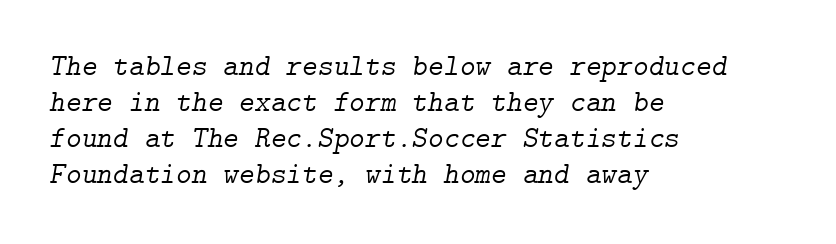
{"serif": "yes", "italic": "yes", "lean": "right", "slant_degrees": 9, "bold": "no", "weight": "light", "width": "normal", "stroke_contrast": "low", "x_height": "medium", "underline": "no", "align": "left", "line_spacing_ratio": 1.2, "letter_spacing": "normal", "letter_spacing_em": 0.0, "glyph_px": 30}
